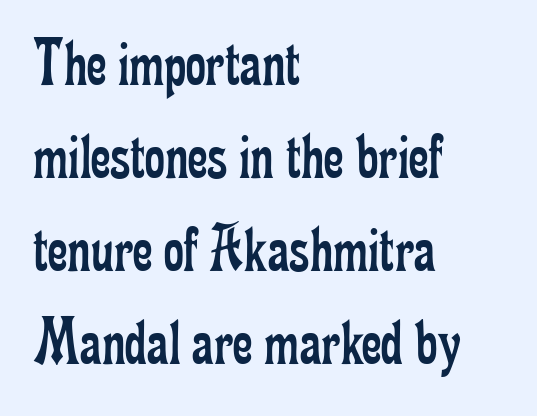
Looks like regular typesetting: each glyph gets only the width it needs. Leading: standard. The letters stand straight up with perfectly vertical stems. A classic flush-left, rag-right setting is used for this passage. The foot of each line stays bare and open.
